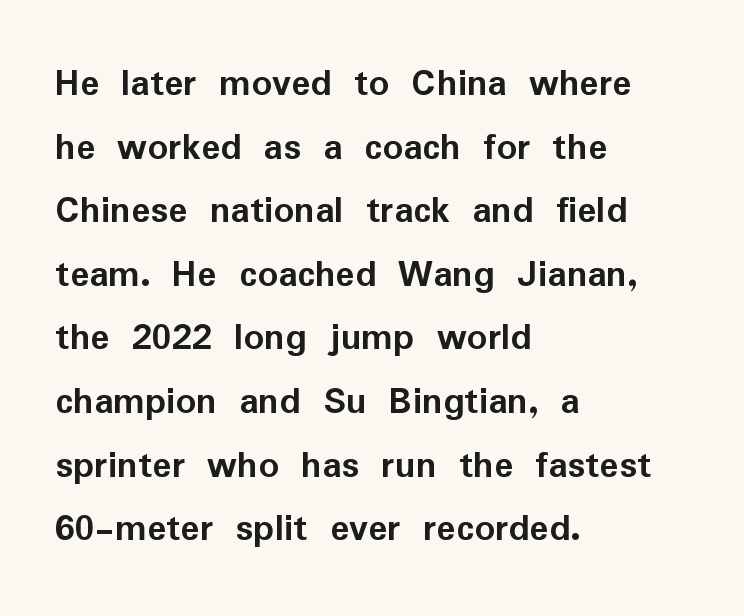
The designer went with a sans here, leaving each stem footless. The gap between lines stays unmarked. Note the varied advance widths — an 'i' is clearly narrower than an 'm'. The face used here is rendered with its standard letterfit. Is the block centered? No — it sits flush against the left margin.
